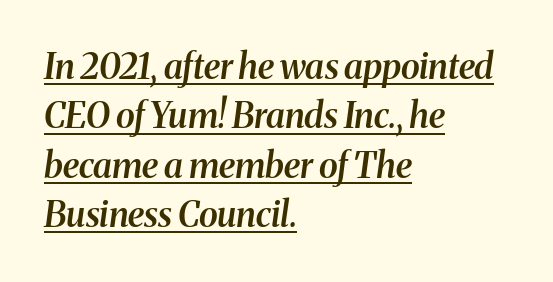
The image shows 35 px semibold serif type, italic (leaning right); set left-aligned, normal line spacing (1.41x), normal letter spacing, underlined; medium stroke contrast and a medium x-height.
